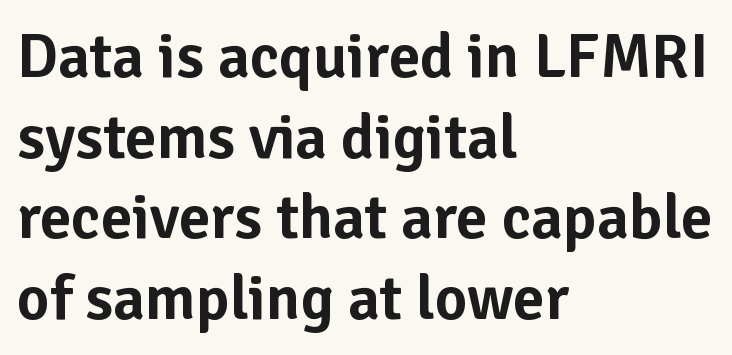
The image shows 63 px sans-serif type, upright; set left-aligned, normal line spacing (1.28x), normal letter spacing, not underlined; low stroke contrast and a medium x-height.
